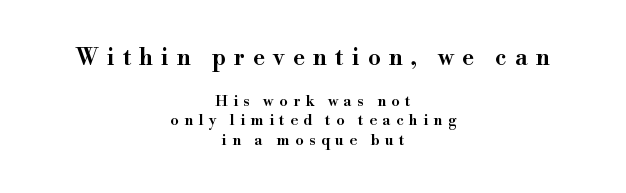
{"italic": "no", "bold": "semi", "underline": "no", "align": "center", "line_spacing": "normal", "line_spacing_ratio": 1.31, "letter_spacing": "wide", "letter_spacing_em": 0.36, "larger_block": "first", "size_ratio": 1.53, "glyph_px": 23}
